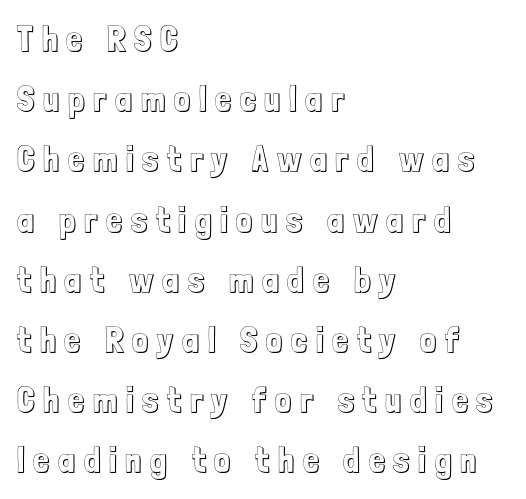
{"italic": "no", "width": "condensed", "x_height": "medium", "monospaced": "no", "underline": "no", "align": "left", "line_spacing_ratio": 1.72, "letter_spacing": "wide", "letter_spacing_em": 0.26, "glyph_px": 35}
